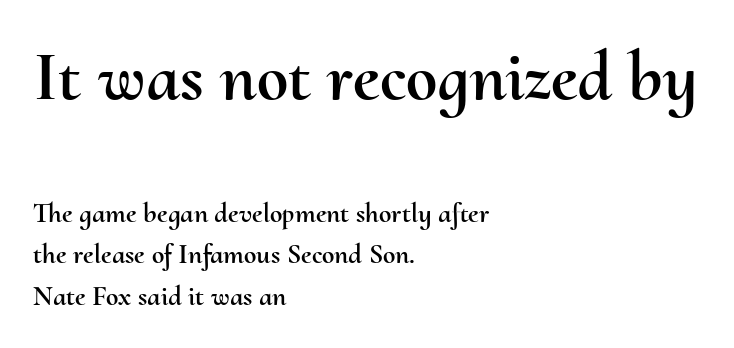
Q: Is the text italic (slanted)? A: No, it is upright.
Q: Is the text underlined? A: No.
Q: How is the paragraph aligned? A: Left-aligned.
Q: Is the spacing between letters normal or unusually wide? A: Normal.
Q: Is the spacing between lines tight, normal or loose? A: Normal.
Q: Which block of text is set in a larger size, the first (top) or the second (bottom)? A: The first (top) one.
Q: Width (condensed, normal, or wide)? A: Normal.
Q: Stroke contrast? A: Medium.
Q: x-height? A: Small.
Q: Monospaced? A: No.
